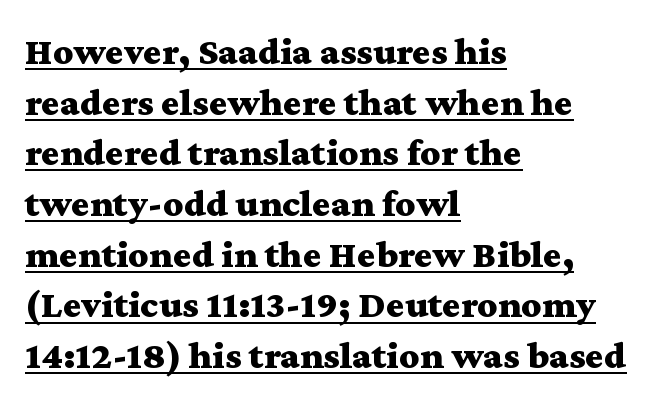
The face used here has the dense, thick strokes of a bold. The glyphs in this specimen are seriffed. The line-height multiplier appears to be the usual default. Look at the tracking — it's just the regular setting, nothing added. Glance below the letters and you will spot a drawn line. Posture: vertical.
